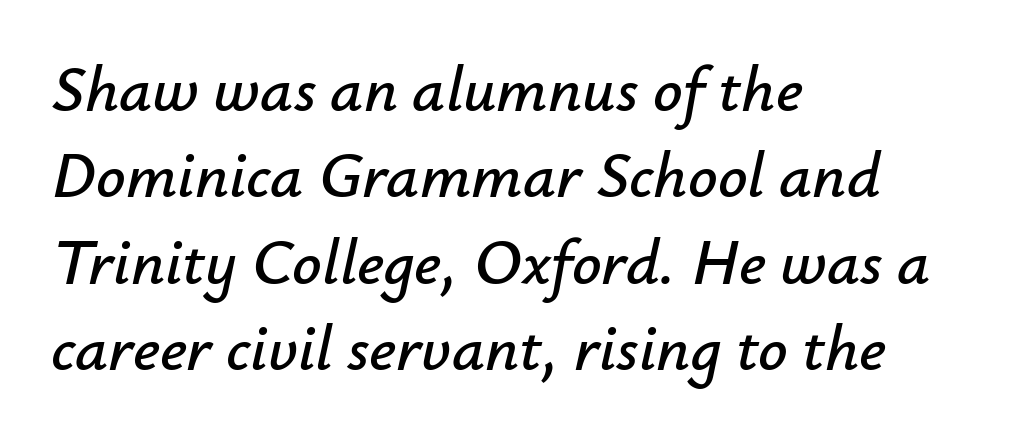
Q: Is the text italic (slanted)? A: Yes, it leans right by about 12 degrees.
Q: Is the text underlined? A: No.
Q: How is the paragraph aligned? A: Left-aligned.
Q: Is the spacing between letters normal or unusually wide? A: Normal.
Q: Is the spacing between lines tight, normal or loose? A: Normal.
Q: Width (condensed, normal, or wide)? A: Normal.
Q: Stroke contrast? A: Low.
Q: x-height? A: Small.
Q: Monospaced? A: No.
